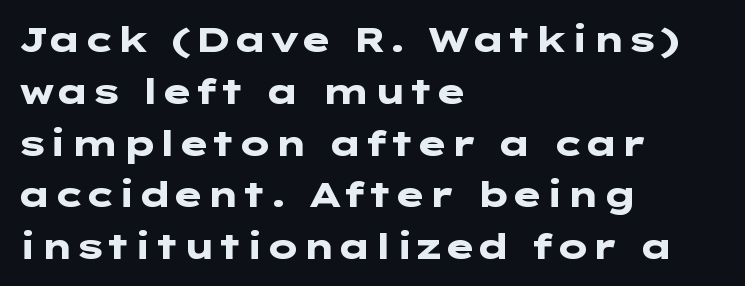
The image shows 35 px heavy, wide sans-serif type, upright; set left-aligned, normal line spacing (1.48x), normal letter spacing, not underlined; low stroke contrast and a medium x-height.
